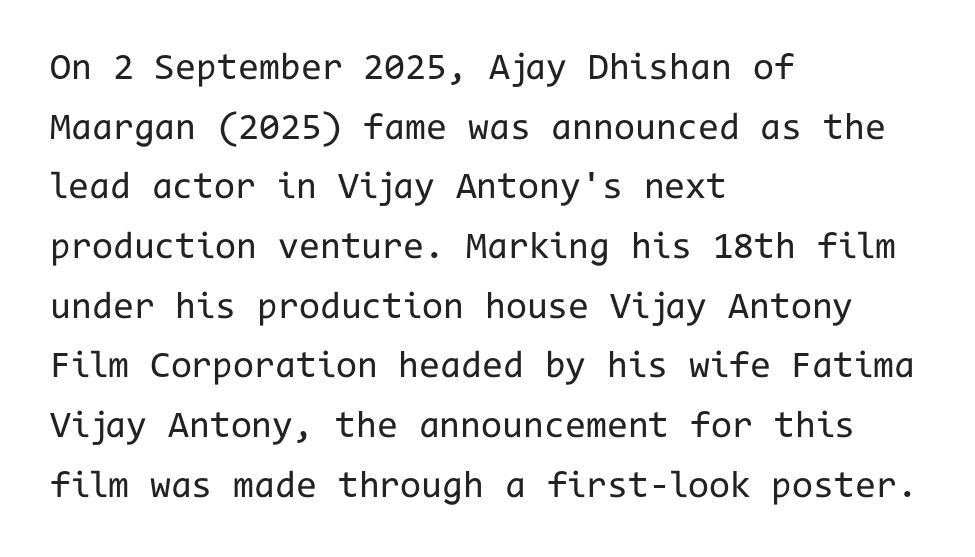
{"serif": "no", "italic": "no", "bold": "no", "weight": "regular", "width": "normal", "stroke_contrast": "low", "x_height": "medium", "monospaced": "yes", "underline": "no", "align": "left", "line_spacing": "normal", "line_spacing_ratio": 1.57, "letter_spacing": "normal", "letter_spacing_em": 0.0, "glyph_px": 38}
